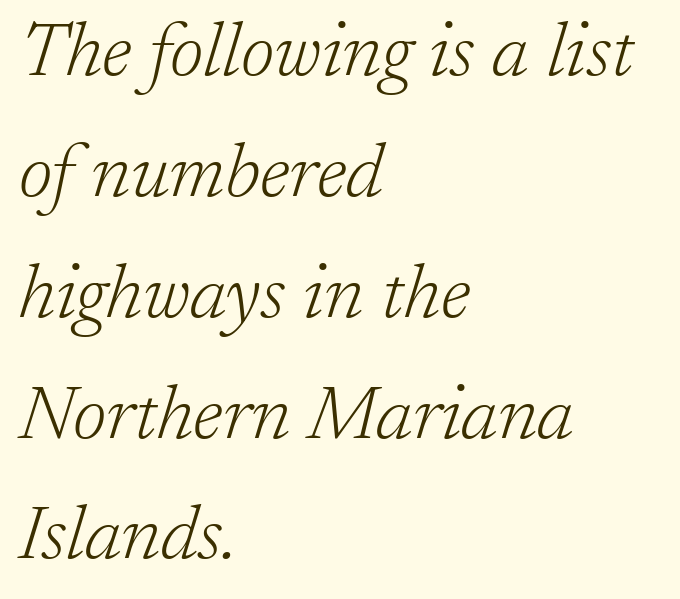
{"serif": "yes", "italic": "yes", "lean": "right", "slant_degrees": 17, "bold": "no", "weight": "light", "width": "normal", "stroke_contrast": "low", "x_height": "medium", "monospaced": "no", "underline": "no", "align": "left", "line_spacing": "normal", "line_spacing_ratio": 1.59, "letter_spacing": "normal", "letter_spacing_em": 0.0, "glyph_px": 76}
